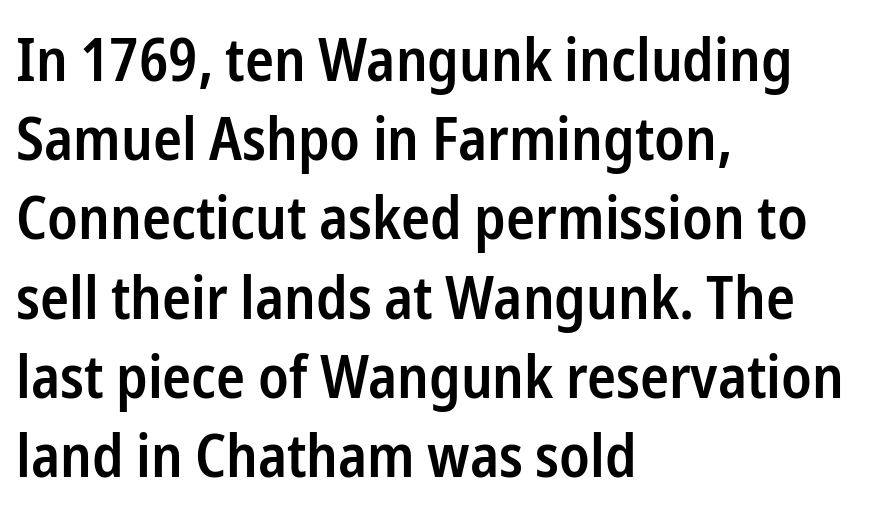
{"serif": "no", "italic": "no", "bold": "semi", "weight": "semibold", "width": "condensed", "stroke_contrast": "low", "x_height": "medium", "monospaced": "no", "underline": "no", "align": "left", "line_spacing": "normal", "line_spacing_ratio": 1.32, "letter_spacing": "normal", "letter_spacing_em": 0.0, "glyph_px": 60}
